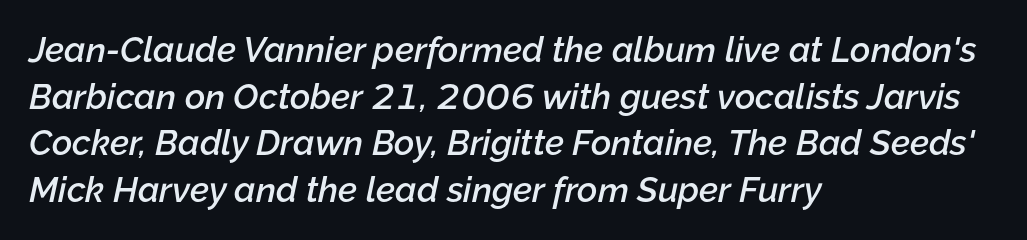
{"italic": "yes", "lean": "right", "slant_degrees": 12, "bold": "semi", "weight": "semibold", "width": "normal", "stroke_contrast": "low", "x_height": "medium", "monospaced": "no", "underline": "no", "align": "left", "line_spacing": "normal", "line_spacing_ratio": 1.33, "letter_spacing": "normal", "letter_spacing_em": 0.0, "glyph_px": 35}
